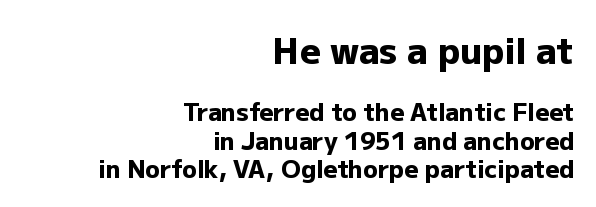
Casual observation: everything's shoved over to the right. The type is set solid horizontally, with unmodified tracking. Stroke terminals: plain, sans-serif. This sample uses an upright cut, with every glyph sitting square on the baseline.
